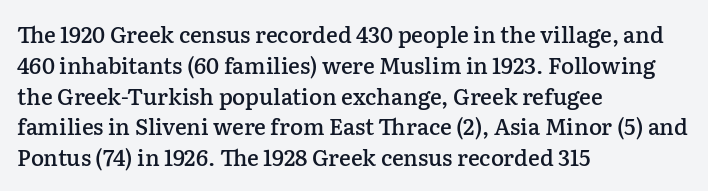
{"italic": "no", "bold": "semi", "underline": "no", "align": "left", "line_spacing": "normal", "line_spacing_ratio": 1.4, "letter_spacing": "normal", "letter_spacing_em": 0.0, "glyph_px": 22}
